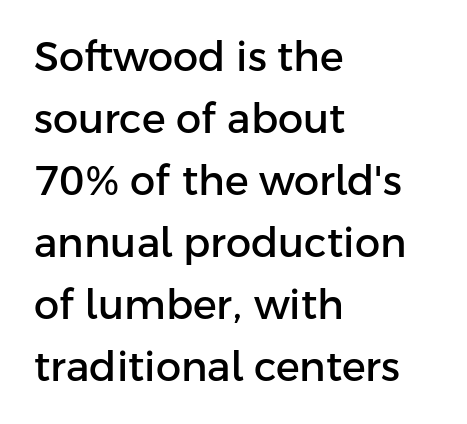
Q: Is the text italic (slanted)? A: No, it is upright.
Q: Is the typeface a serif or a sans-serif typeface? A: Sans-serif.
Q: Is the text underlined? A: No.
Q: How is the paragraph aligned? A: Left-aligned.
Q: Is the spacing between letters normal or unusually wide? A: Normal.
Q: Is the spacing between lines tight, normal or loose? A: Normal.
Q: Width (condensed, normal, or wide)? A: Normal.
Q: Stroke contrast? A: Low.
Q: x-height? A: Medium.
Q: Monospaced? A: No.
